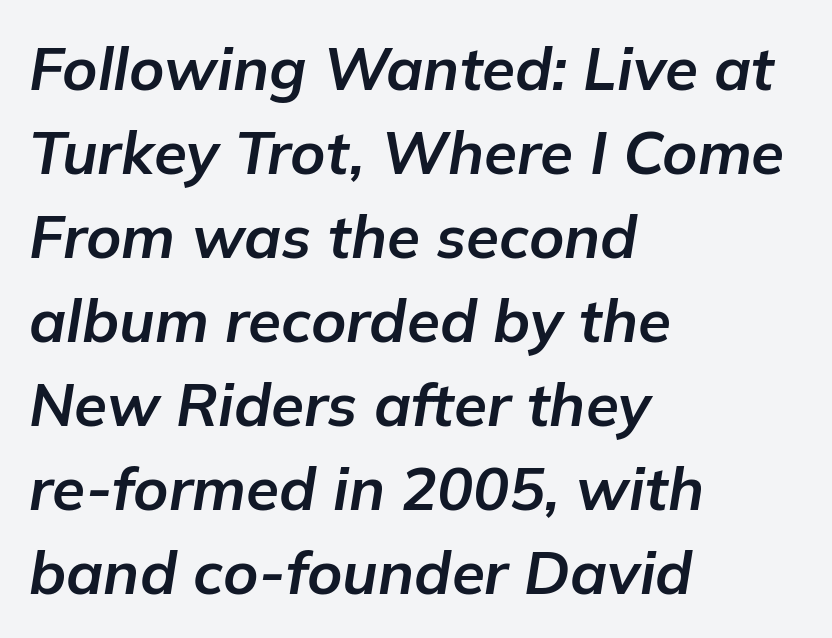
The image shows 60 px bold type, italic (leaning right); set left-aligned, normal line spacing (1.4x), normal letter spacing, not underlined; low stroke contrast and a medium x-height.
